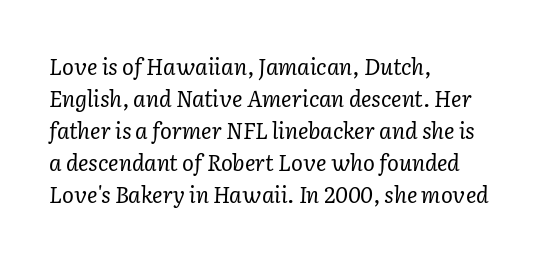
{"italic": "yes", "lean": "right", "slant_degrees": 2, "bold": "no", "underline": "no", "align": "left", "line_spacing": "normal", "line_spacing_ratio": 1.46, "letter_spacing": "normal", "letter_spacing_em": 0.0, "glyph_px": 22}
